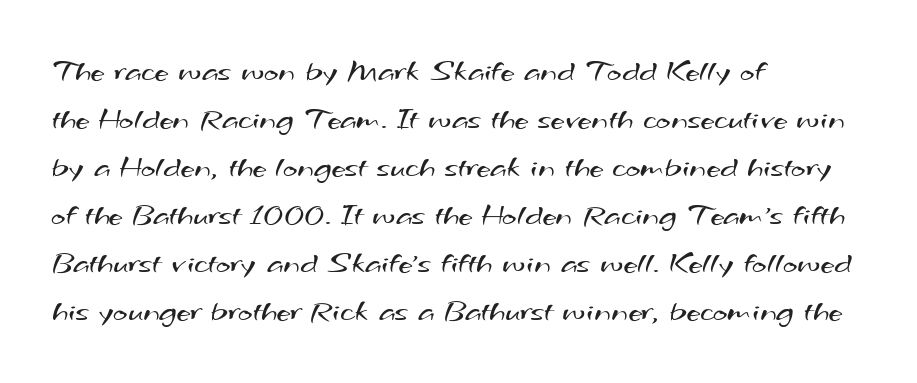
{"serif": "no", "bold": "no", "weight": "regular", "width": "wide", "stroke_contrast": "medium", "x_height": "small", "monospaced": "no", "underline": "no", "align": "left", "line_spacing": "normal", "line_spacing_ratio": 1.55, "letter_spacing": "normal", "letter_spacing_em": 0.0, "glyph_px": 31}
